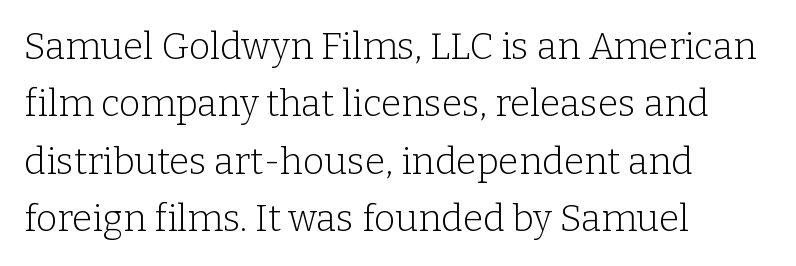
Vertical strokes here are truly vertical. Counters stay open thanks to moderate or lighter strokes. Anything drawn beneath the words? Only blank space. I'd call this a serif setting — the letters wear small feet. The rendering uses natural spacing where letterforms have individual widths.
